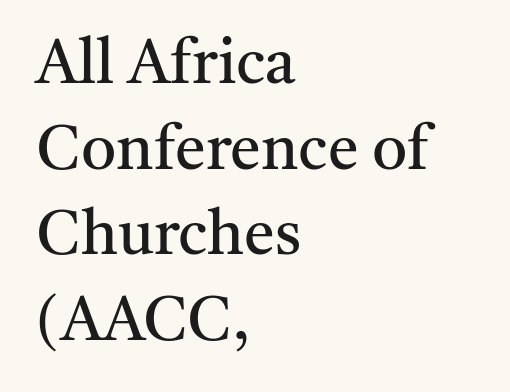
{"serif": "yes", "italic": "no", "bold": "no", "weight": "regular", "width": "normal", "stroke_contrast": "medium", "x_height": "medium", "monospaced": "no", "underline": "no", "align": "left", "line_spacing": "normal", "line_spacing_ratio": 1.38, "letter_spacing": "normal", "letter_spacing_em": 0.0, "glyph_px": 62}
